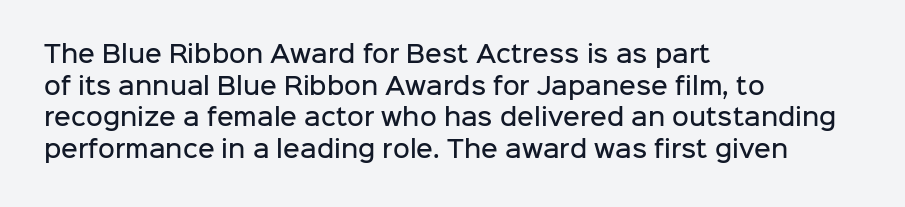
{"italic": "no", "bold": "semi", "underline": "no", "align": "left", "line_spacing": "normal", "line_spacing_ratio": 1.37, "letter_spacing": "normal", "letter_spacing_em": 0.0, "glyph_px": 23}
